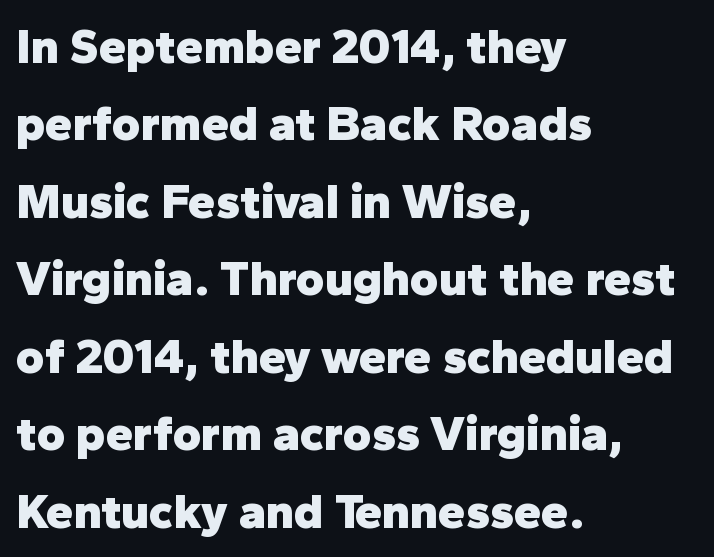
Q: Is the text bold? A: Yes.
Q: Is the text italic (slanted)? A: No, it is upright.
Q: Is the typeface a serif or a sans-serif typeface? A: Sans-serif.
Q: Is the text underlined? A: No.
Q: How is the paragraph aligned? A: Left-aligned.
Q: Is the spacing between letters normal or unusually wide? A: Normal.
Q: Is the spacing between lines tight, normal or loose? A: Normal.
Q: Width (condensed, normal, or wide)? A: Normal.
Q: Stroke contrast? A: Low.
Q: x-height? A: Medium.
Q: Monospaced? A: No.
